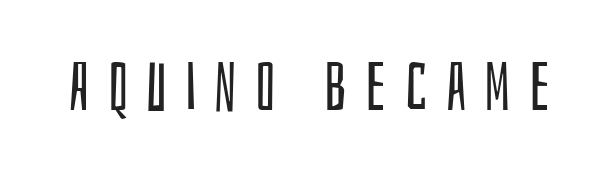
{"serif": "no", "italic": "no", "bold": "no", "weight": "regular", "width": "condensed", "stroke_contrast": "low", "x_height": "large", "monospaced": "no", "underline": "no", "letter_spacing": "wide", "letter_spacing_em": 0.27, "glyph_px": 67}
